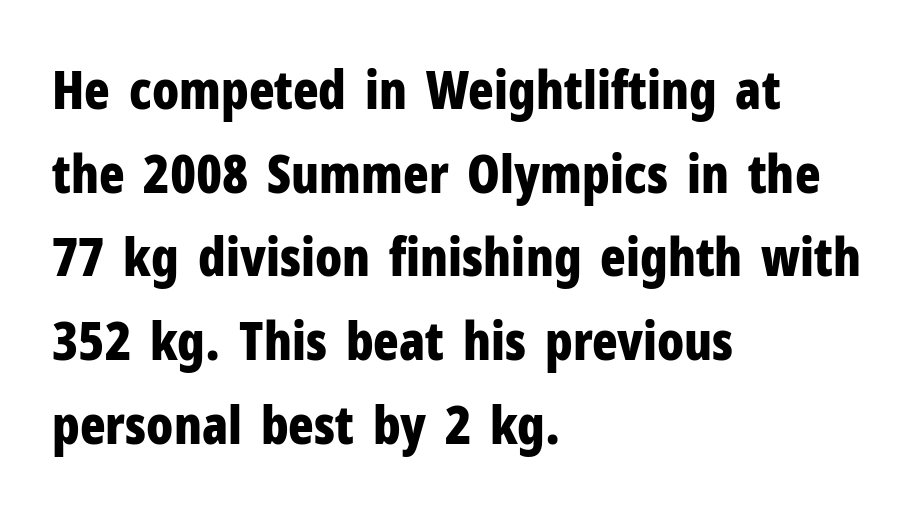
{"serif": "no", "italic": "no", "bold": "yes", "weight": "bold", "width": "condensed", "stroke_contrast": "low", "x_height": "medium", "monospaced": "no", "underline": "no", "align": "left", "line_spacing": "normal", "line_spacing_ratio": 1.58, "letter_spacing": "normal", "letter_spacing_em": 0.0, "glyph_px": 53}
